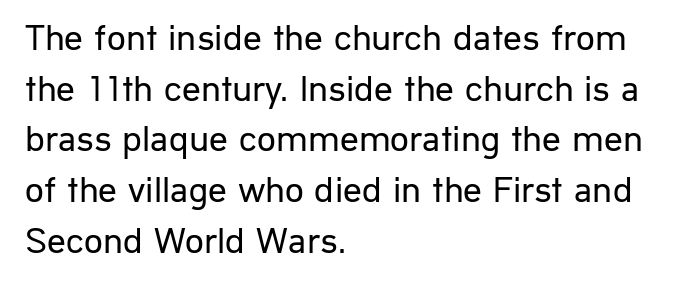
Here the designer chose a conventional face with non-uniform glyph widths. No feet cap the strokes, marking this as sans-serif type. These lines keep a tight, regular rhythm from letter to letter. The area under the type is left untouched. Layout note: lines flush left. The lettering stays uniformly vertical, giving the passage a roman look.
